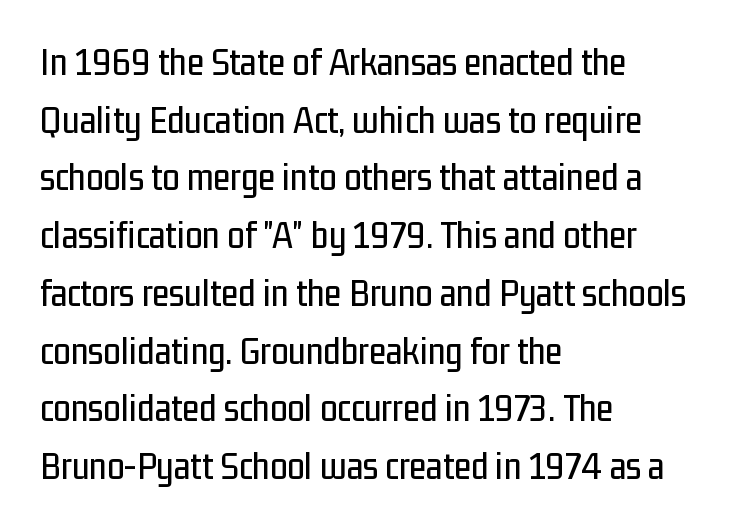
Q: Is the text italic (slanted)? A: No, it is upright.
Q: Is the typeface a serif or a sans-serif typeface? A: Sans-serif.
Q: Is the text underlined? A: No.
Q: How is the paragraph aligned? A: Left-aligned.
Q: Is the spacing between letters normal or unusually wide? A: Normal.
Q: Is the spacing between lines tight, normal or loose? A: Normal.
Q: Width (condensed, normal, or wide)? A: Condensed.
Q: Stroke contrast? A: Low.
Q: x-height? A: Medium.
Q: Monospaced? A: No.
